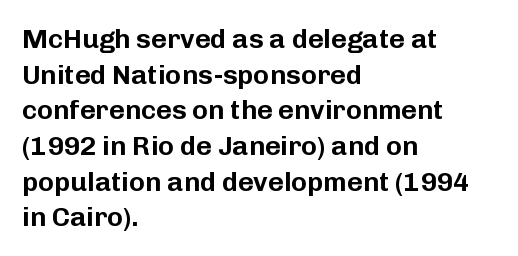
{"italic": "no", "underline": "no", "align": "left", "line_spacing": "normal", "line_spacing_ratio": 1.32, "letter_spacing": "normal", "letter_spacing_em": 0.0, "glyph_px": 27}
